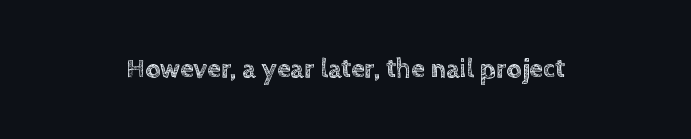
Typeset on center — no edge is straight. The lettering stays uniformly vertical, giving the passage a roman look. Beneath every word, the page is bare. The passage shown has conventional tracking throughout.
